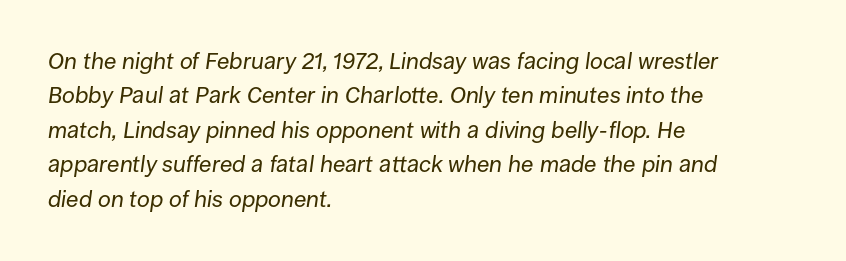
Each row of text sits above clean, open space. The glyphs look as if they've been sheared to an angle. The weight would be labelled regular, book, light, or lighter still. Here the glyphs are tracked normally, forming tight word shapes. The paragraph has a hard left edge and a soft right edge.
